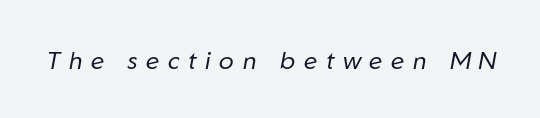
The axis of the letterforms is tilted away from vertical. The horizontal fit of the characters is loose and conspicuously gappy. The weight tops out at a normal text grade. Underlining? Definitely not there.
